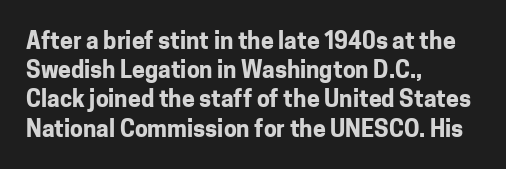
{"italic": "no", "bold": "yes", "underline": "no", "align": "left", "line_spacing": "normal", "line_spacing_ratio": 1.27, "letter_spacing": "normal", "letter_spacing_em": 0.0, "glyph_px": 23}
